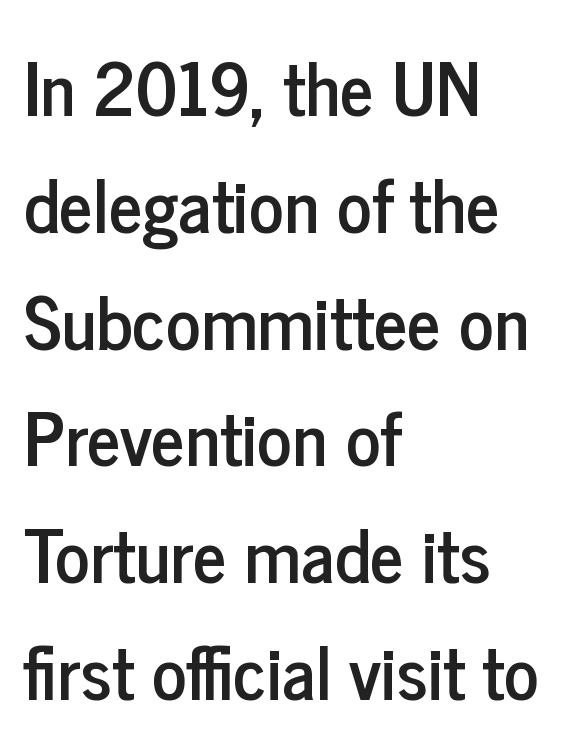
Inter-character spacing is left at the font's built-in metrics. The space directly below the letters is spotless. The face used here is a sans, in the tradition of grotesques and geometrics. Here the designer chose a conventional face with non-uniform glyph widths.
